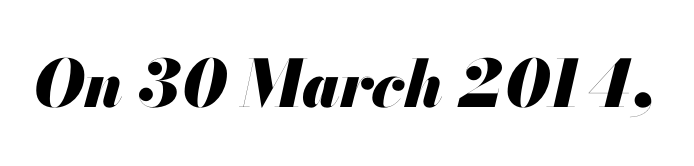
Q: Is the text bold? A: Yes.
Q: Is the text italic (slanted)? A: Yes, it leans right by about 13 degrees.
Q: Is the text underlined? A: No.
Q: Is the spacing between letters normal or unusually wide? A: Normal.
Q: Width (condensed, normal, or wide)? A: Normal.
Q: Stroke contrast? A: Medium.
Q: x-height? A: Small.
Q: Monospaced? A: No.
